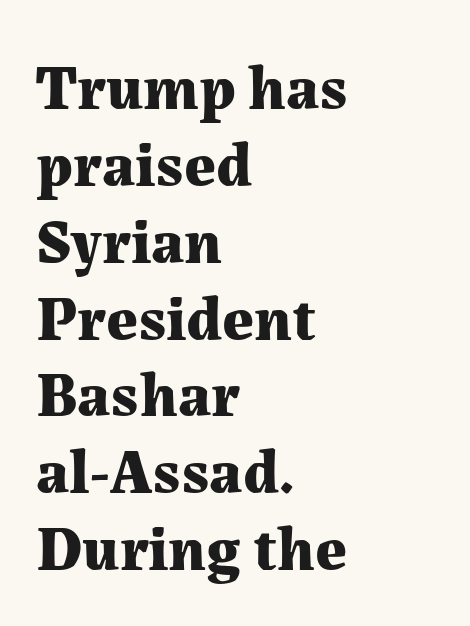
{"serif": "yes", "italic": "no", "bold": "yes", "weight": "bold", "width": "normal", "stroke_contrast": "medium", "x_height": "medium", "monospaced": "no", "underline": "no", "align": "left", "line_spacing_ratio": 1.22, "letter_spacing": "normal", "letter_spacing_em": 0.0, "glyph_px": 63}
